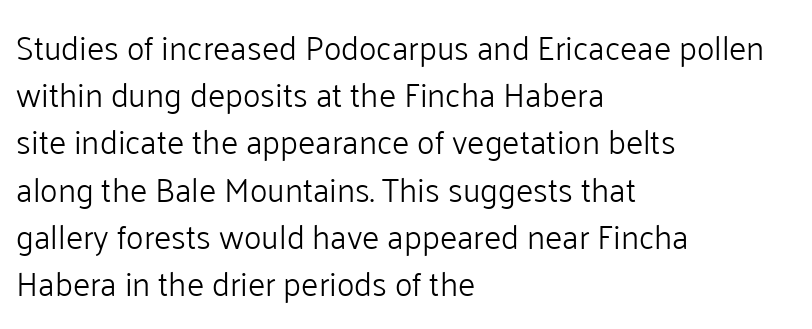
Q: Is the text bold? A: No.
Q: Is the text italic (slanted)? A: No, it is upright.
Q: Is the typeface a serif or a sans-serif typeface? A: Sans-serif.
Q: Is the text underlined? A: No.
Q: How is the paragraph aligned? A: Left-aligned.
Q: Is the spacing between letters normal or unusually wide? A: Normal.
Q: Is the spacing between lines tight, normal or loose? A: Normal.
Q: Width (condensed, normal, or wide)? A: Normal.
Q: Stroke contrast? A: Low.
Q: x-height? A: Medium.
Q: Monospaced? A: No.
